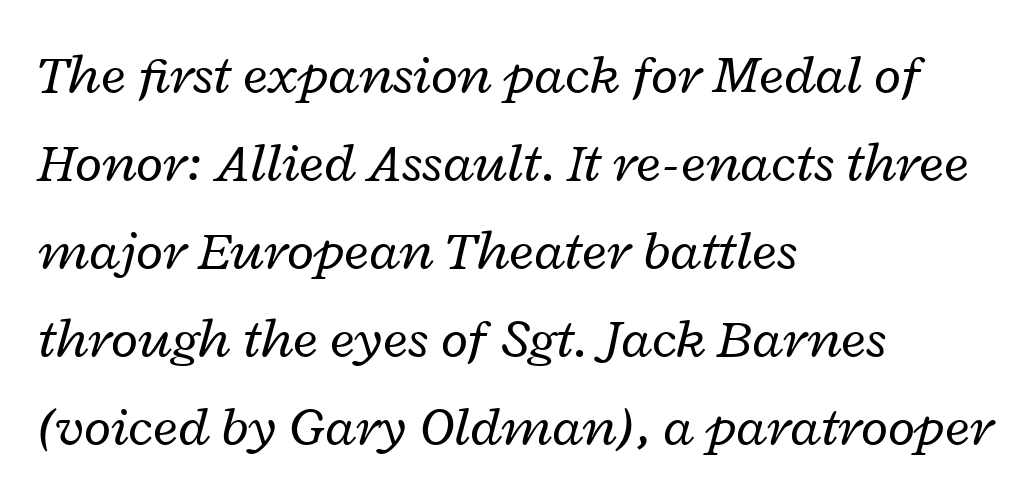
The image shows 56 px regular-weight, wide type, italic (leaning right); set left-aligned, normal line spacing (1.57x), normal letter spacing, not underlined; low stroke contrast and a medium x-height.
